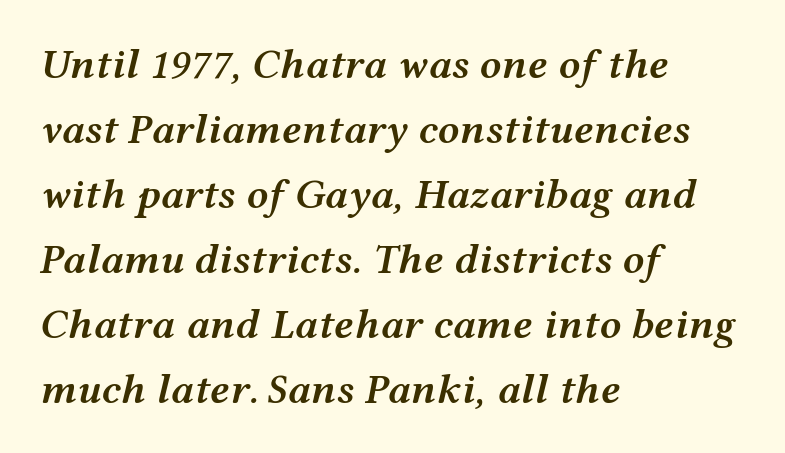
The image shows 43 px semibold, wide type, italic (leaning right); set left-aligned, normal line spacing (1.51x), normal letter spacing, not underlined; medium stroke contrast and a medium x-height.
